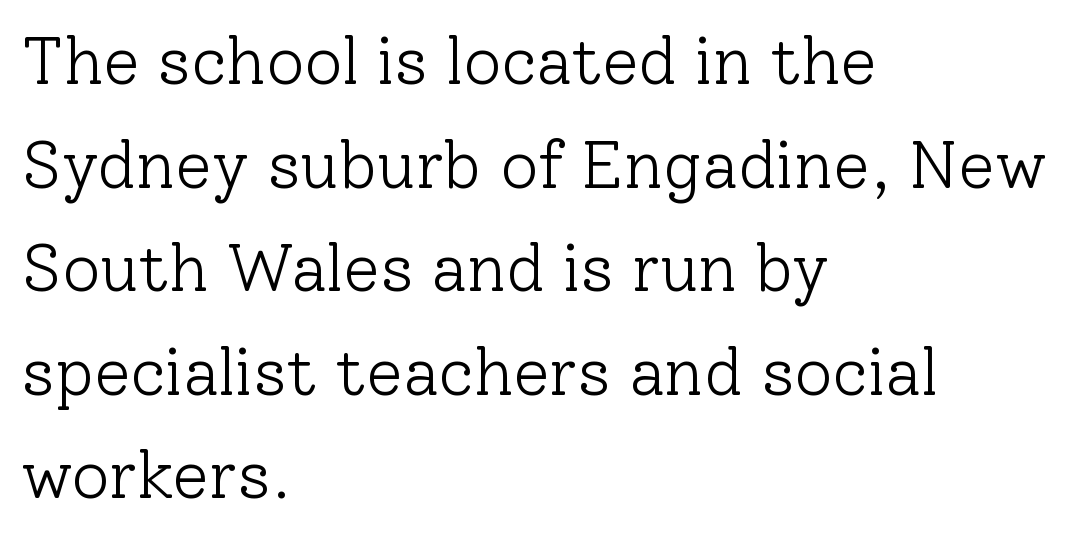
Varying glyph widths throughout — classic text-font behaviour. When letters stand straight like this, we call the style roman or upright. Regarding leading, the lines here are spaced in the standard way. The letters sit at their default tracking, neither squeezed nor spread.
